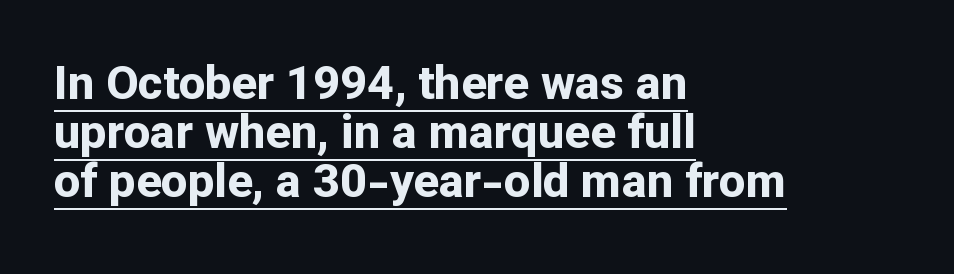
The image shows 47 px bold sans-serif type, upright; set left-aligned, tight line spacing (1.04x), normal letter spacing, underlined; low stroke contrast and a medium x-height.
